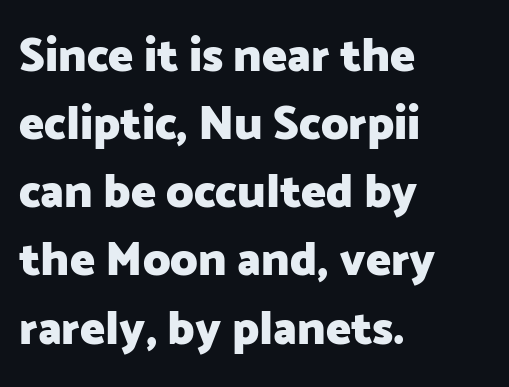
The image shows 47 px heavy sans-serif type, upright; set left-aligned, normal line spacing (1.45x), normal letter spacing, not underlined; low stroke contrast and a medium x-height.
